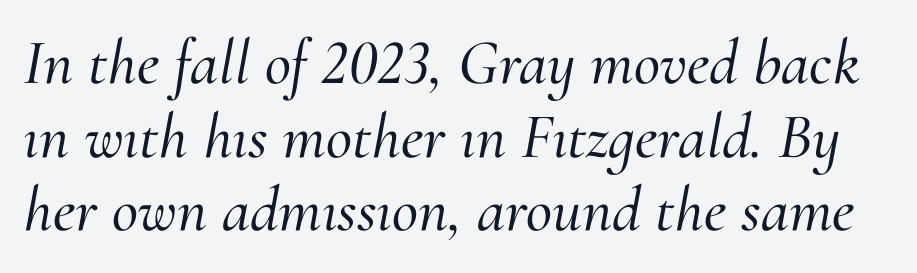
Unmarked baselines from the first word to the last. Quick note: interline space is minimal. Think of a printed novel: that variable character pitch is what you see here. Italic: yes, the glyphs are oblique. Is the letter spacing exaggerated? No — it looks like the ordinary default. Little horizontal feet cap the strokes, marking this as serif type.
